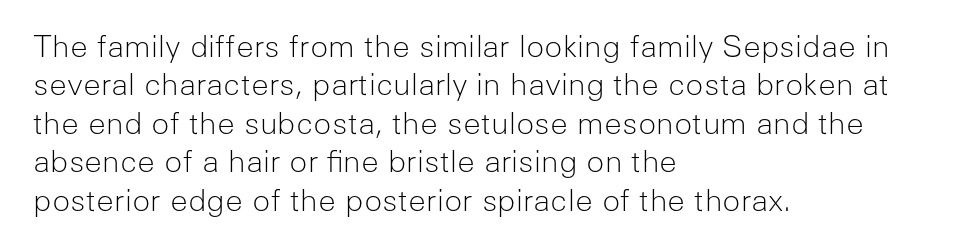
The image shows 30 px light sans-serif type, upright; set left-aligned, normal line spacing (1.28x), normal letter spacing, not underlined; low stroke contrast and a medium x-height.
